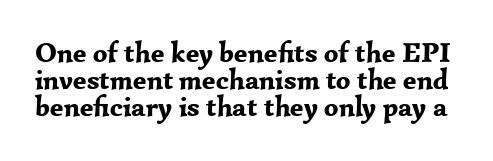
This sample has the flowing, uneven cadence of proportional lettering. Words appear dense and cohesive because spacing is normal. A typesetter would call this leading minimal, almost set solid. Heavy, bold letterforms.
